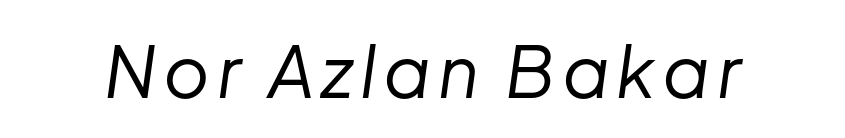
In terms of posture, this sample is oblique. Beneath every word, the page is bare. Note the varied advance widths — an 'i' is clearly narrower than an 'm'. No extra ink here — the face is not bold.
